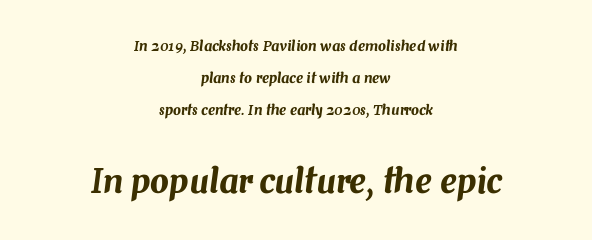
The image shows 33 px text type, italic (leaning right); set centered, loose line spacing (2.29x), normal letter spacing, not underlined; the second (bottom) block is 2.36x larger; medium stroke contrast and a medium x-height.
